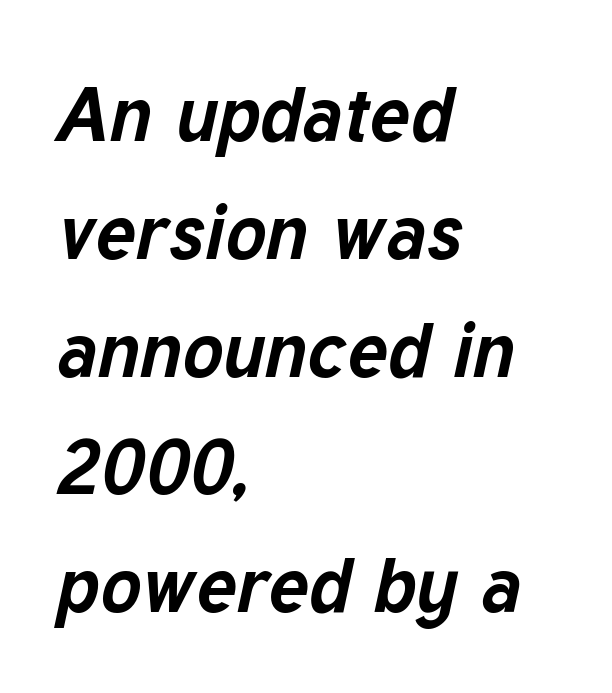
Q: Is the text bold? A: Yes.
Q: Is the text italic (slanted)? A: Yes, it leans right by about 12 degrees.
Q: Is the text underlined? A: No.
Q: How is the paragraph aligned? A: Left-aligned.
Q: Is the spacing between letters normal or unusually wide? A: Normal.
Q: Is the spacing between lines tight, normal or loose? A: Normal.
Q: Width (condensed, normal, or wide)? A: Normal.
Q: Stroke contrast? A: Low.
Q: x-height? A: Medium.
Q: Monospaced? A: No.
